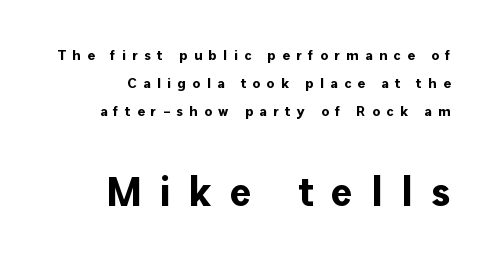
Q: Is the text bold? A: Yes.
Q: Is the text italic (slanted)? A: No, it is upright.
Q: Is the typeface a serif or a sans-serif typeface? A: Sans-serif.
Q: Is the text underlined? A: No.
Q: How is the paragraph aligned? A: Right-aligned.
Q: Is the spacing between letters normal or unusually wide? A: Unusually wide.
Q: Is the spacing between lines tight, normal or loose? A: Loose.
Q: Which block of text is set in a larger size, the first (top) or the second (bottom)? A: The second (bottom) one.
Q: Width (condensed, normal, or wide)? A: Normal.
Q: Stroke contrast? A: Low.
Q: x-height? A: Medium.
Q: Monospaced? A: No.
